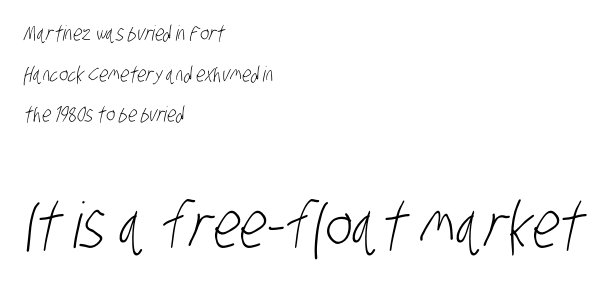
{"serif": "no", "bold": "no", "weight": "light", "width": "condensed", "stroke_contrast": "low", "x_height": "large", "monospaced": "no", "underline": "no", "align": "left", "line_spacing": "loose", "line_spacing_ratio": 1.93, "letter_spacing": "normal", "letter_spacing_em": 0.0, "larger_block": "second", "size_ratio": 3.0, "glyph_px": 63}
